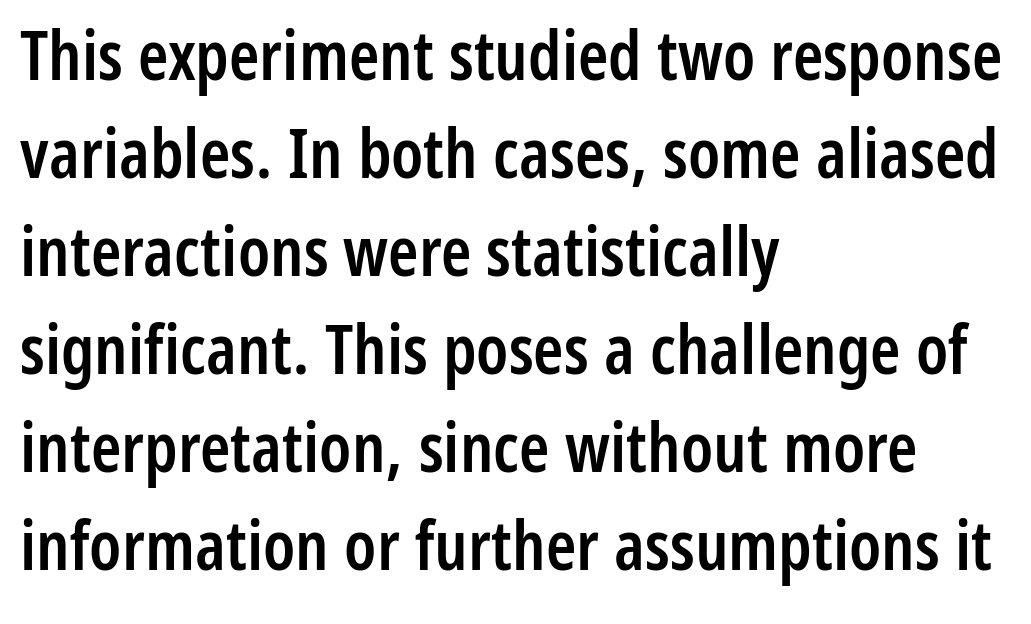
{"serif": "no", "italic": "no", "bold": "semi", "weight": "semibold", "width": "condensed", "stroke_contrast": "low", "x_height": "medium", "monospaced": "no", "underline": "no", "align": "left", "line_spacing": "normal", "line_spacing_ratio": 1.42, "letter_spacing": "normal", "letter_spacing_em": 0.0, "glyph_px": 69}
